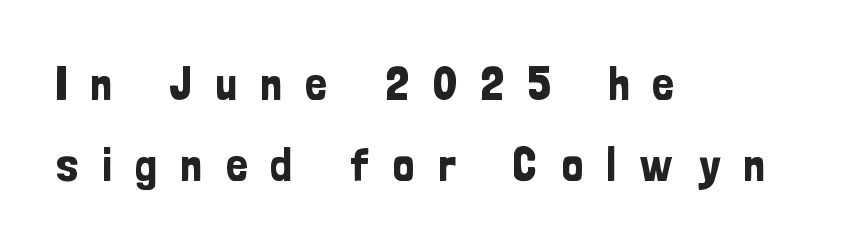
{"serif": "no", "italic": "no", "width": "condensed", "stroke_contrast": "low", "x_height": "medium", "monospaced": "no", "underline": "no", "align": "left", "line_spacing": "normal", "line_spacing_ratio": 1.69, "letter_spacing": "wide", "letter_spacing_em": 0.48, "glyph_px": 48}
